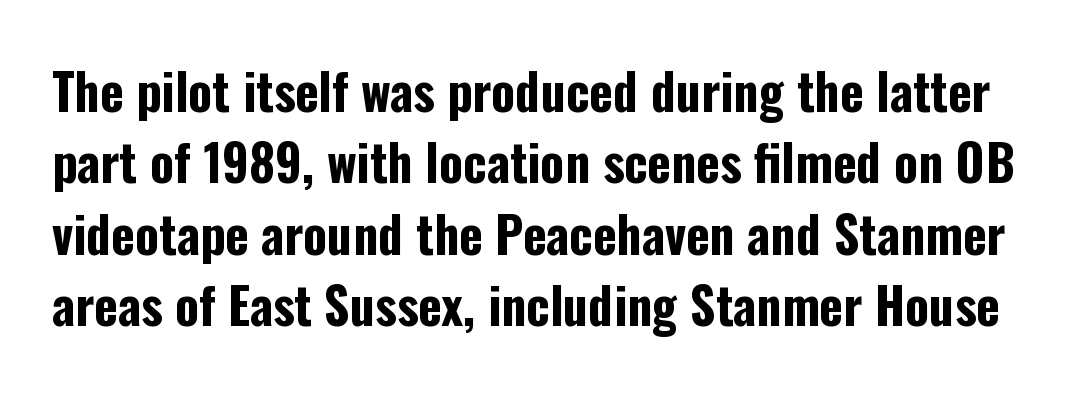
{"serif": "no", "italic": "no", "bold": "yes", "weight": "bold", "width": "condensed", "stroke_contrast": "low", "x_height": "medium", "monospaced": "no", "underline": "no", "line_spacing": "normal", "line_spacing_ratio": 1.43, "letter_spacing": "normal", "letter_spacing_em": 0.0, "glyph_px": 50}
